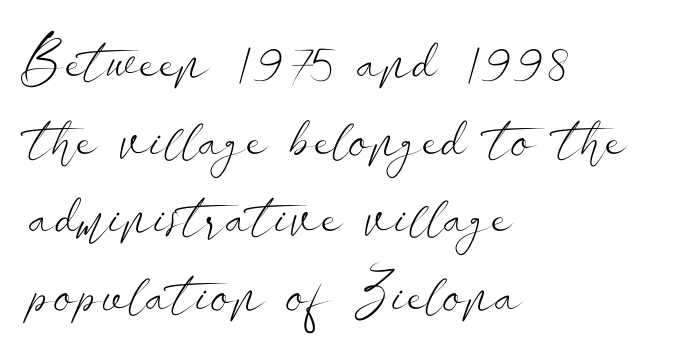
{"serif": "no", "bold": "no", "weight": "light", "width": "wide", "stroke_contrast": "low", "x_height": "small", "monospaced": "no", "underline": "no", "align": "left", "line_spacing": "normal", "line_spacing_ratio": 1.34, "letter_spacing": "normal", "letter_spacing_em": 0.0, "glyph_px": 58}
